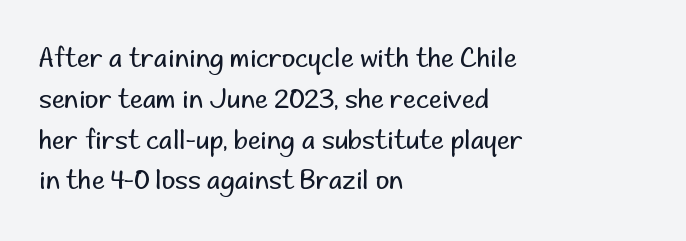
The image shows 26 px text type, upright; set left-aligned, normal line spacing (1.57x), normal letter spacing, not underlined.
